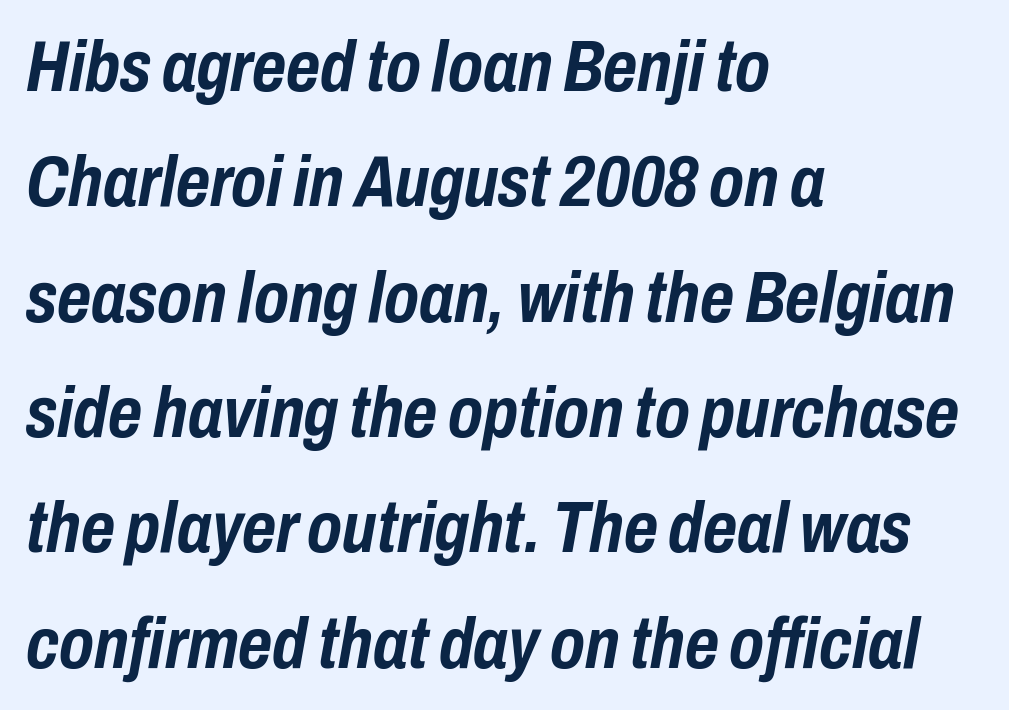
Has an underline been added? It has not. Normally led — the rows are evenly, conventionally spaced. Look at the stroke-to-counter ratio: heavy, a bold. The paragraph shown leans on its left margin. Looking at the ascenders, they clearly lean.
